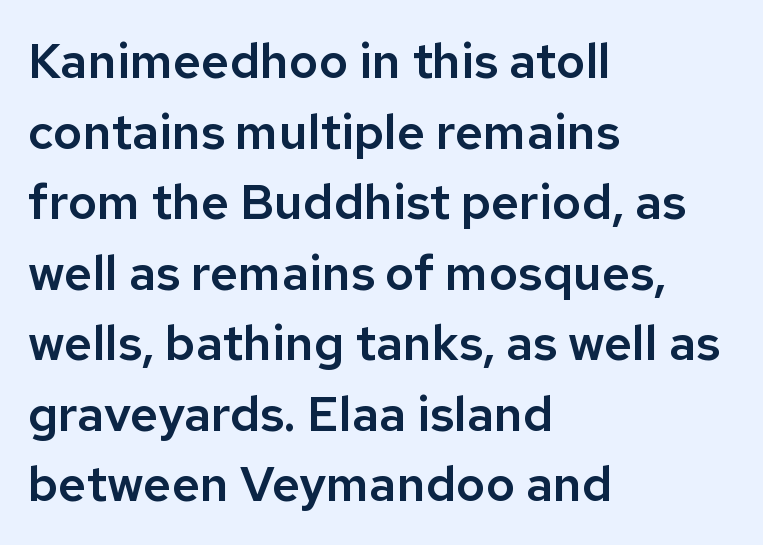
Descender tails drop into unmarked territory. The passage shown is typed in a proportional face where columns would drift. A typesetter would label this face a sans. Honestly, the letter spacing is just normal — you wouldn't notice it. When letters stand straight like this, we call the style roman or upright.
